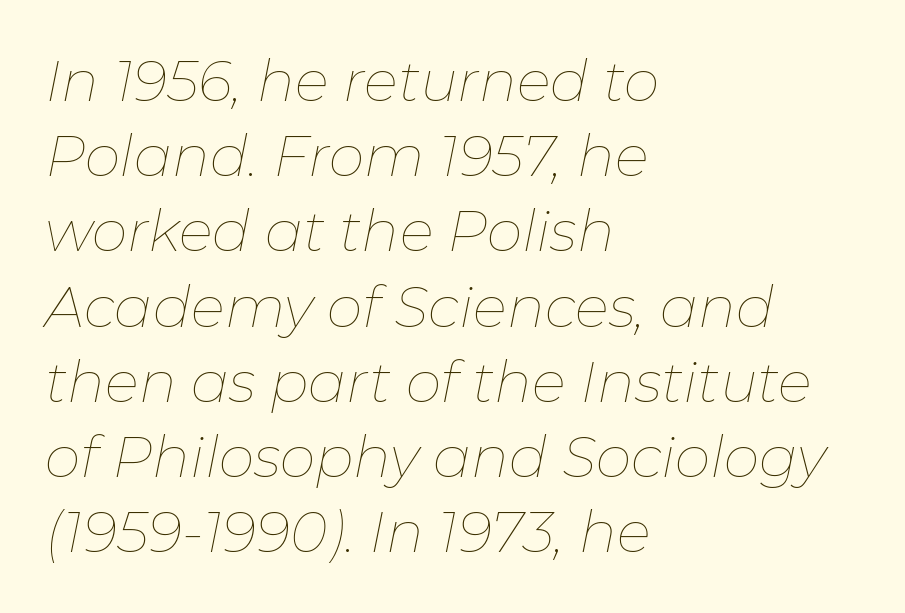
{"italic": "yes", "lean": "right", "slant_degrees": 11, "bold": "no", "weight": "thin", "width": "normal", "stroke_contrast": "low", "x_height": "medium", "monospaced": "no", "underline": "no", "align": "left", "line_spacing": "normal", "line_spacing_ratio": 1.32, "letter_spacing": "normal", "letter_spacing_em": 0.0, "glyph_px": 57}
